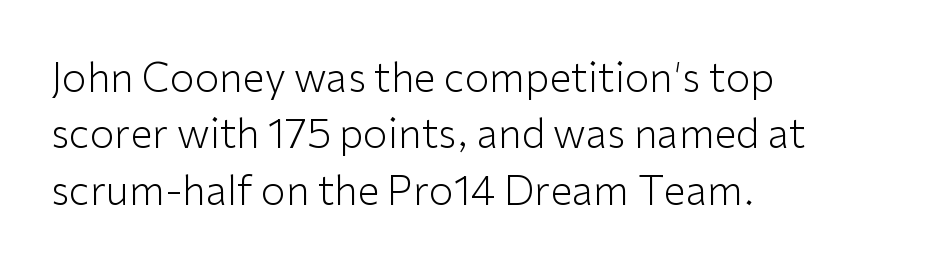
Baseline-to-baseline distance is the conventional proportion of letter height. Inter-character spacing is left at the font's built-in metrics. The letters look calm and open, with moderate or lighter stems. Spacing verdict: proportional, widths tailored to each character. Typographically, this falls in the sans-serif category. Where is the straight margin? On the left.
